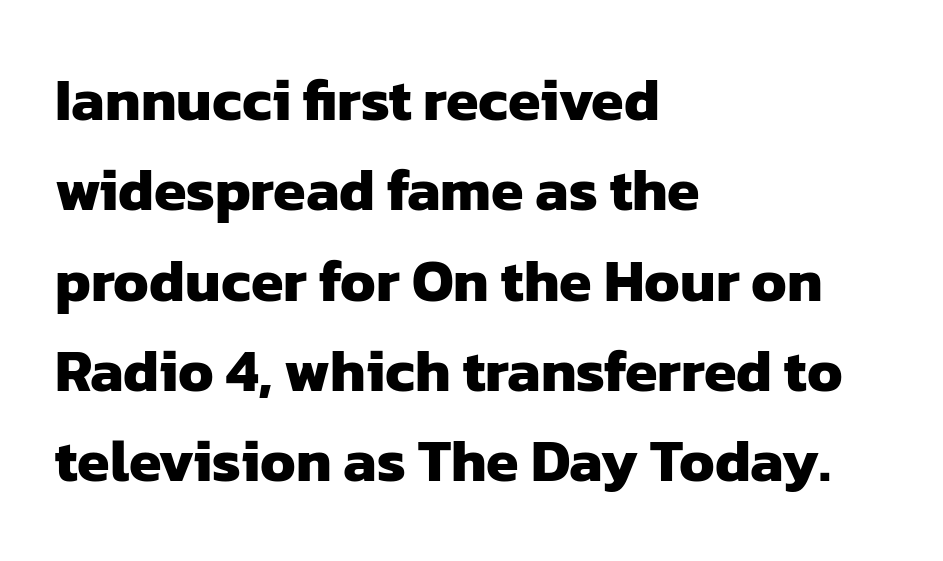
These lines are rendered in a variable-pitch font. This rendering uses left alignment, leaving the right contour irregular. Pretty heavy lettering here — definitely bold. You can tell from the bare stems that sans-serif type was used. The passage shown has conventional tracking throughout.
